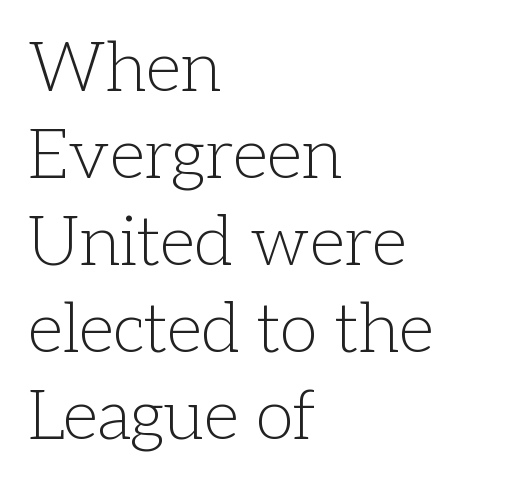
{"serif": "yes", "italic": "no", "bold": "no", "weight": "light", "width": "normal", "stroke_contrast": "low", "x_height": "medium", "monospaced": "no", "underline": "no", "align": "left", "line_spacing": "normal", "line_spacing_ratio": 1.26, "letter_spacing": "normal", "letter_spacing_em": 0.0, "glyph_px": 69}
